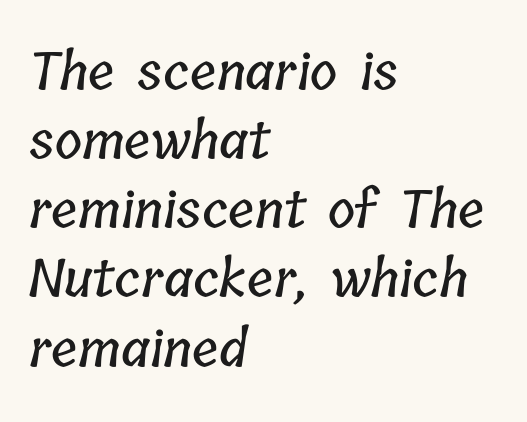
Q: Is the text underlined? A: No.
Q: How is the paragraph aligned? A: Left-aligned.
Q: Is the spacing between letters normal or unusually wide? A: Normal.
Q: Is the spacing between lines tight, normal or loose? A: Normal.
Q: Width (condensed, normal, or wide)? A: Condensed.
Q: Stroke contrast? A: Low.
Q: x-height? A: Medium.
Q: Monospaced? A: No.
